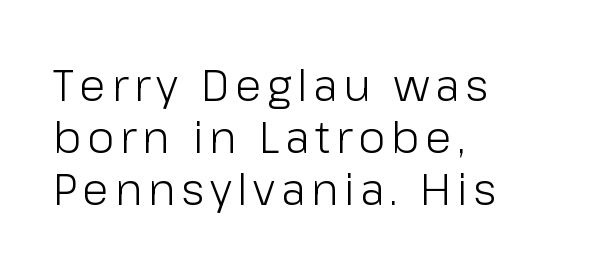
{"serif": "no", "italic": "no", "bold": "no", "weight": "light", "width": "normal", "stroke_contrast": "low", "x_height": "medium", "monospaced": "no", "underline": "no", "align": "left", "line_spacing_ratio": 1.18, "glyph_px": 44}
